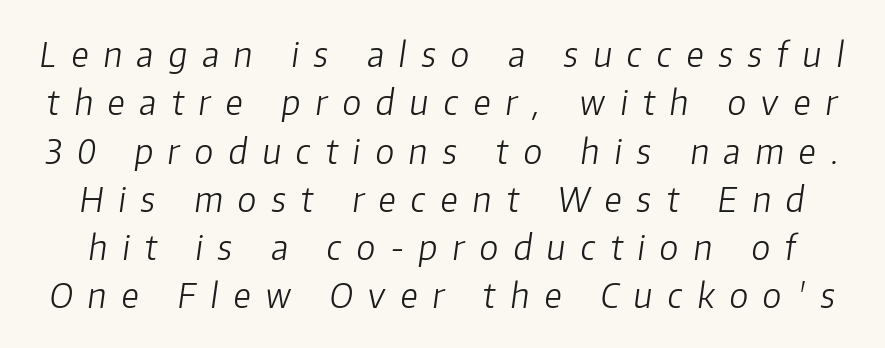
This block has exactly the height ordinary leading produces. Loose tracking; the words dissolve into strings of separated letters. Weight: in the light-to-regular range. The space beneath each line is pristine and unruled. Note the varied advance widths — an 'i' is clearly narrower than an 'm'. Does the lettering tilt? It does — this is italic.
